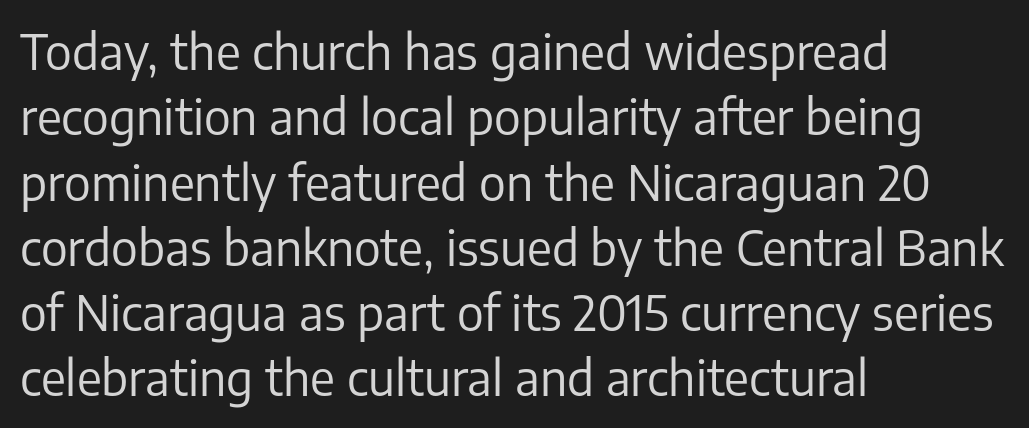
The image shows 48 px regular-weight sans-serif type, upright; set left-aligned, normal line spacing (1.36x), normal letter spacing, not underlined; low stroke contrast and a medium x-height.
